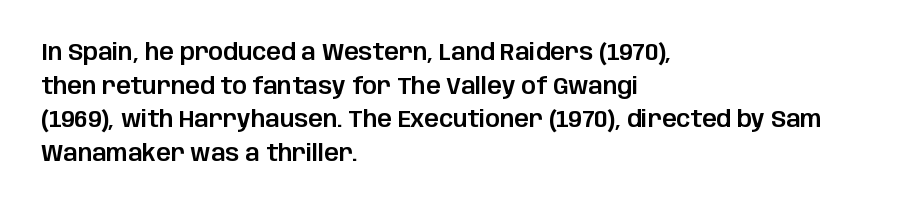
Notice how the passage keeps a crisp vertical edge on the left only. Ascenders rise straight up at ninety degrees. The passage shown is not underscored anywhere. Tracking value appears to be zero — textbook default spacing.
